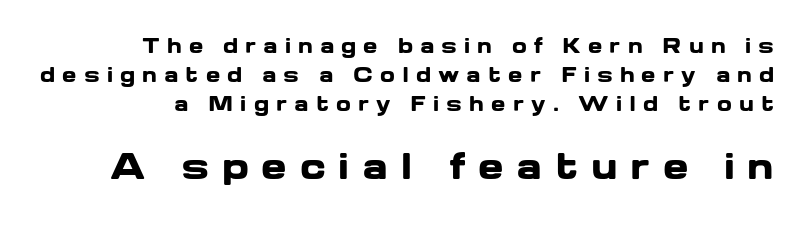
{"serif": "no", "italic": "no", "bold": "yes", "weight": "heavy", "width": "wide", "stroke_contrast": "low", "x_height": "medium", "monospaced": "no", "underline": "no", "line_spacing": "normal", "line_spacing_ratio": 1.53, "letter_spacing": "wide", "letter_spacing_em": 0.37, "larger_block": "second", "size_ratio": 1.79, "glyph_px": 34}
